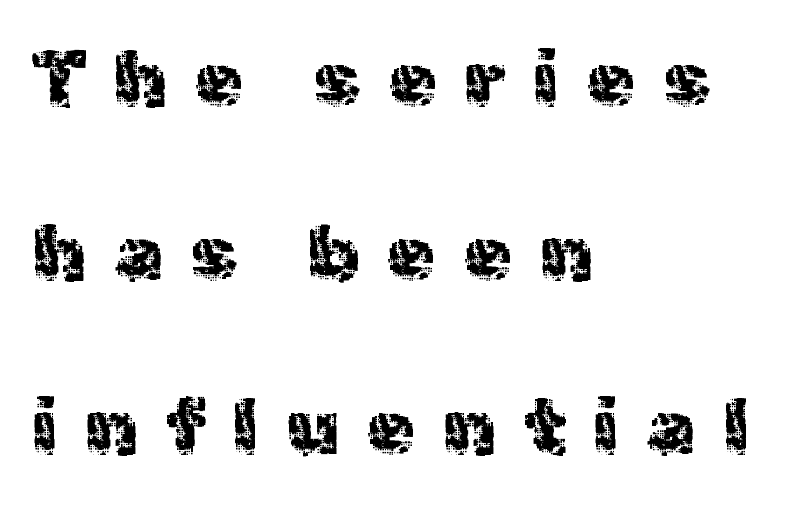
Q: Is the text bold? A: No.
Q: Is the text italic (slanted)? A: No, it is upright.
Q: Is the typeface a serif or a sans-serif typeface? A: Sans-serif.
Q: Is the text underlined? A: No.
Q: How is the paragraph aligned? A: Left-aligned.
Q: Is the spacing between letters normal or unusually wide? A: Unusually wide.
Q: Is the spacing between lines tight, normal or loose? A: Loose.
Q: Width (condensed, normal, or wide)? A: Normal.
Q: x-height? A: Medium.
Q: Monospaced? A: No.
